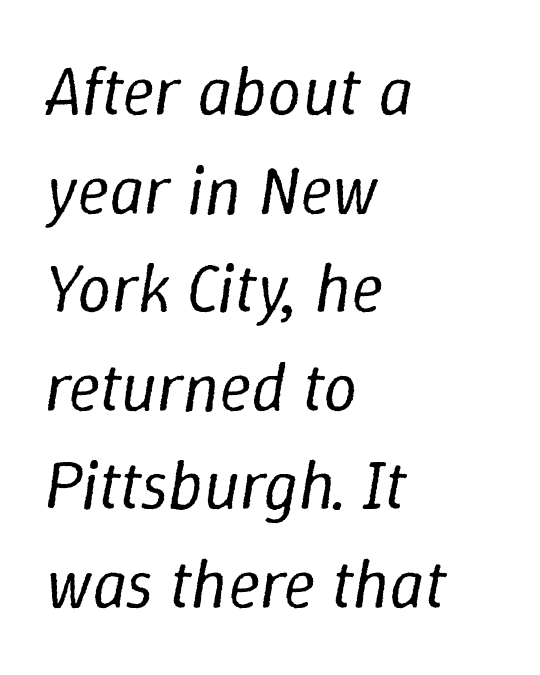
{"italic": "yes", "lean": "right", "slant_degrees": 9, "bold": "no", "weight": "regular", "width": "normal", "stroke_contrast": "low", "x_height": "medium", "monospaced": "no", "underline": "no", "align": "left", "line_spacing": "normal", "line_spacing_ratio": 1.45, "letter_spacing": "normal", "letter_spacing_em": 0.0, "glyph_px": 68}
